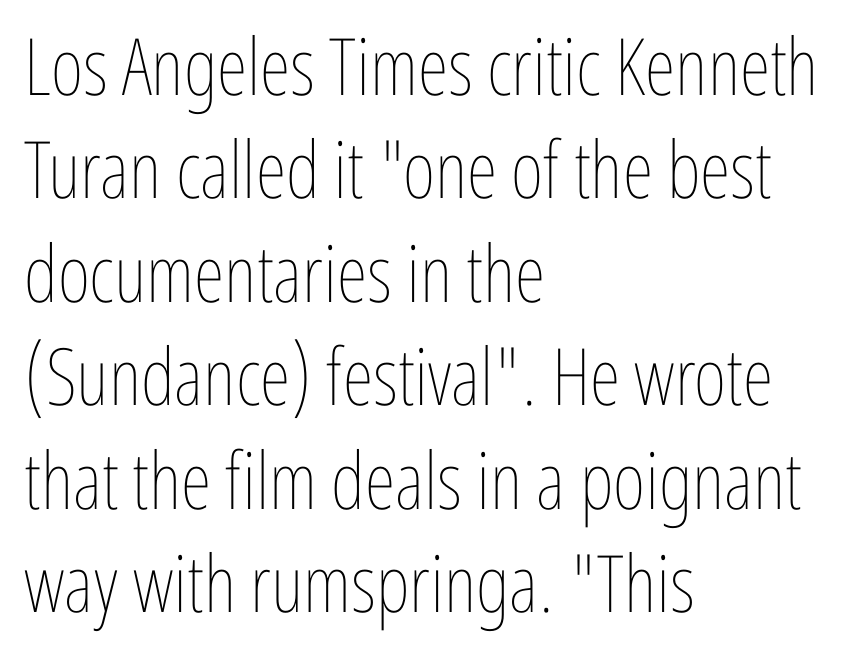
Q: Is the text bold? A: No.
Q: Is the text italic (slanted)? A: No, it is upright.
Q: Is the text underlined? A: No.
Q: How is the paragraph aligned? A: Left-aligned.
Q: Is the spacing between letters normal or unusually wide? A: Normal.
Q: Is the spacing between lines tight, normal or loose? A: Normal.
Q: Width (condensed, normal, or wide)? A: Condensed.
Q: Stroke contrast? A: Low.
Q: x-height? A: Medium.
Q: Monospaced? A: No.
